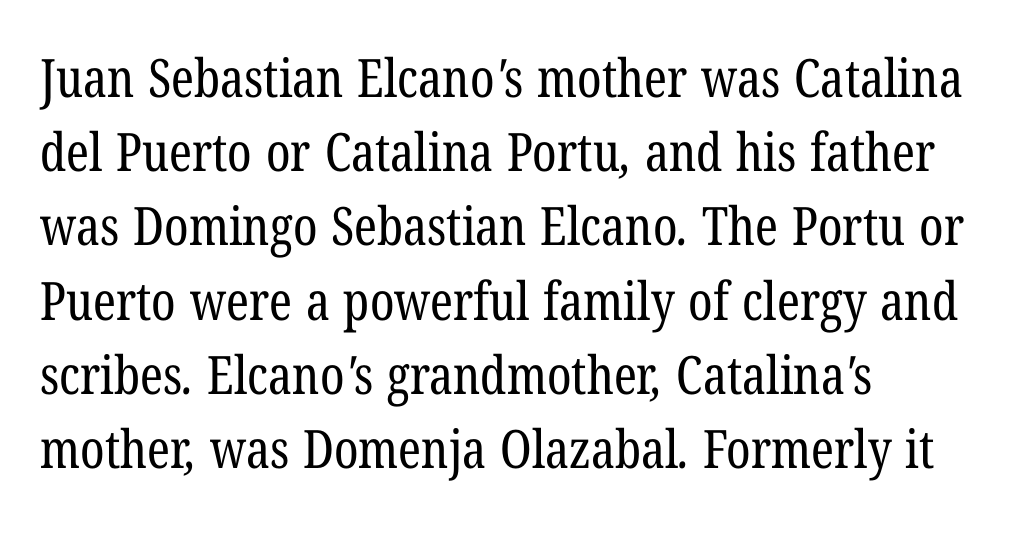
The image shows 53 px regular-weight, condensed serif type; set left-aligned, normal line spacing (1.4x), normal letter spacing, not underlined; low stroke contrast and a medium x-height.
